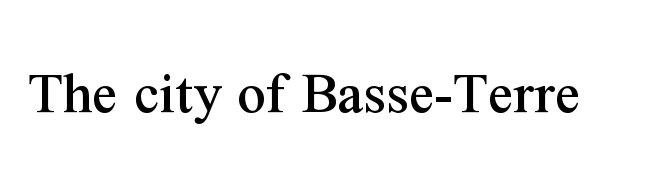
The image shows 62 px serif type, upright; set normal letter spacing, not underlined; medium stroke contrast and a medium x-height.
